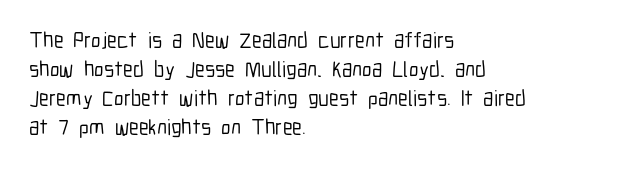
It's the straight-up-and-down kind of type. The horizontal fit of the characters is conventional and even. These lines are set flush left with a ragged right edge. Glance below the letters and you will spot only blank space.
